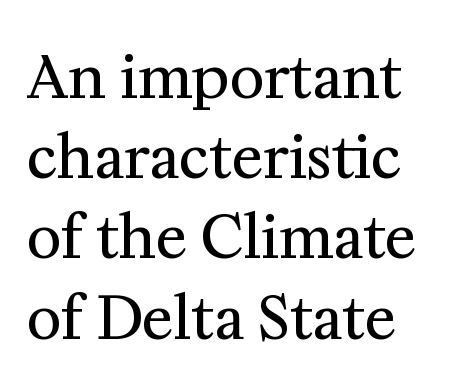
Q: Is the text bold? A: No.
Q: Is the text italic (slanted)? A: No, it is upright.
Q: Is the typeface a serif or a sans-serif typeface? A: Serif.
Q: Is the text underlined? A: No.
Q: How is the paragraph aligned? A: Left-aligned.
Q: Is the spacing between letters normal or unusually wide? A: Normal.
Q: Is the spacing between lines tight, normal or loose? A: Normal.
Q: Width (condensed, normal, or wide)? A: Normal.
Q: Stroke contrast? A: Medium.
Q: x-height? A: Medium.
Q: Monospaced? A: No.
